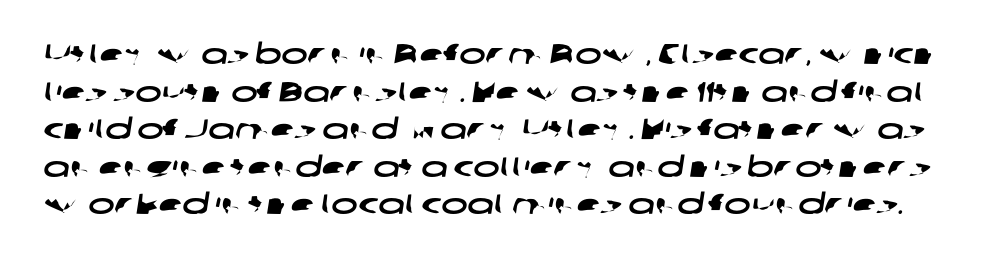
Q: Is the typeface a serif or a sans-serif typeface? A: Sans-serif.
Q: Is the text underlined? A: No.
Q: Is the spacing between letters normal or unusually wide? A: Normal.
Q: Is the spacing between lines tight, normal or loose? A: Normal.
Q: Width (condensed, normal, or wide)? A: Wide.
Q: Stroke contrast? A: Low.
Q: x-height? A: Medium.
Q: Monospaced? A: No.
